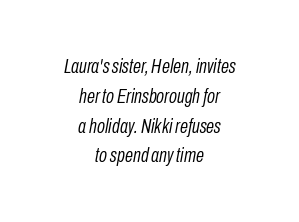
The image shows 21 px text type, italic (leaning right); set centered, normal line spacing (1.42x), normal letter spacing, not underlined.
